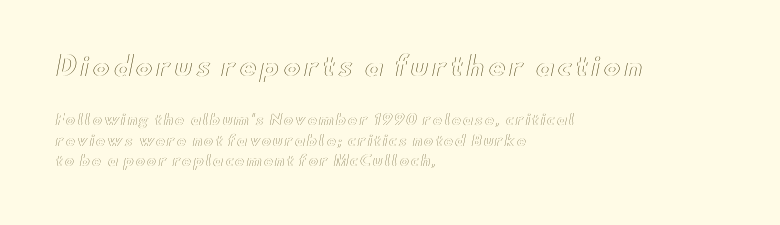
{"underline": "no", "align": "left", "line_spacing": "normal", "line_spacing_ratio": 1.45, "larger_block": "first", "size_ratio": 1.86, "glyph_px": 26}
